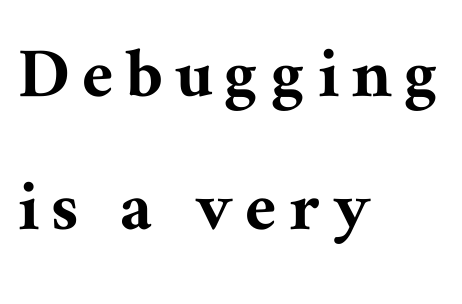
The font family rendered here belongs to the serif group. No italicization has been applied; the sample stays upright. Here the designer chose a conventional face with non-uniform glyph widths. This sample keeps an unexceptional amount of space between lines. Descenders hang freely into open space.
